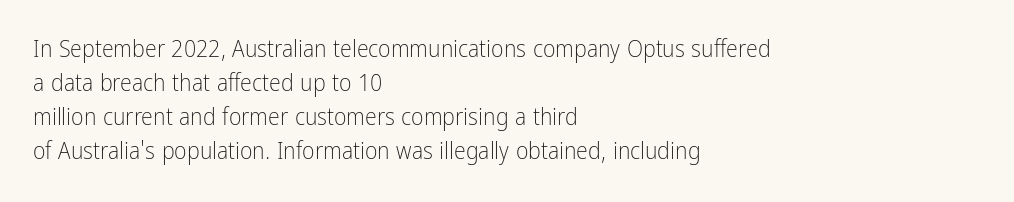
Q: Is the text bold? A: No.
Q: Is the text italic (slanted)? A: No, it is upright.
Q: Is the text underlined? A: No.
Q: How is the paragraph aligned? A: Left-aligned.
Q: Is the spacing between letters normal or unusually wide? A: Normal.
Q: Is the spacing between lines tight, normal or loose? A: Normal.
